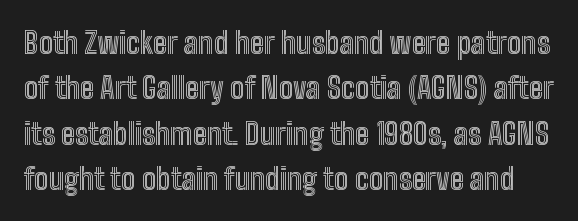
Underlining? Definitely not there. What's the leading like? Ordinary, nothing unusual. Do the characters align in a grid? No, the font is proportional. The tracking reads as untouched default to a designer's eye. Designer's note — italics off, roman on.
